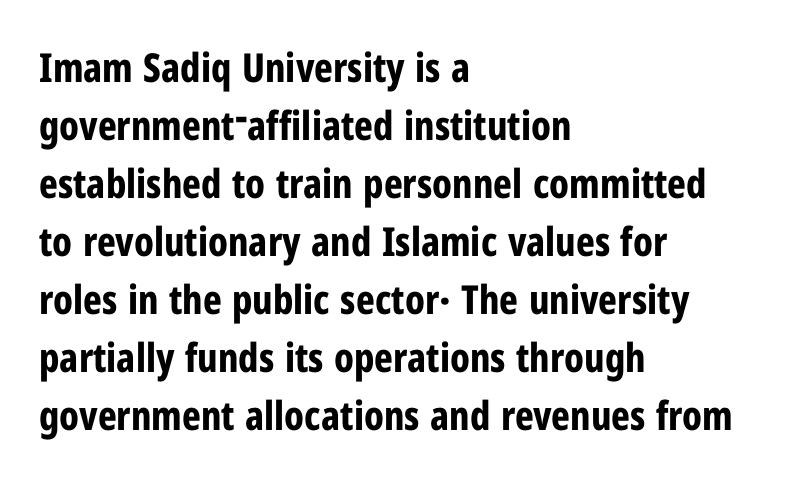
The image shows 40 px bold, condensed sans-serif type, upright; set left-aligned, normal line spacing (1.45x), normal letter spacing, not underlined; low stroke contrast and a medium x-height.
